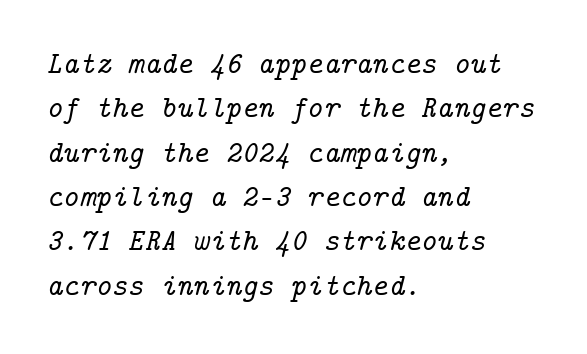
The lines sit at an ordinary, default distance from one another. What kind of face is this? One with serifs. Every character sits at an angle, as italics do. No word sits above an underline. Standard letterfit; no display-style spreading of the glyphs.
